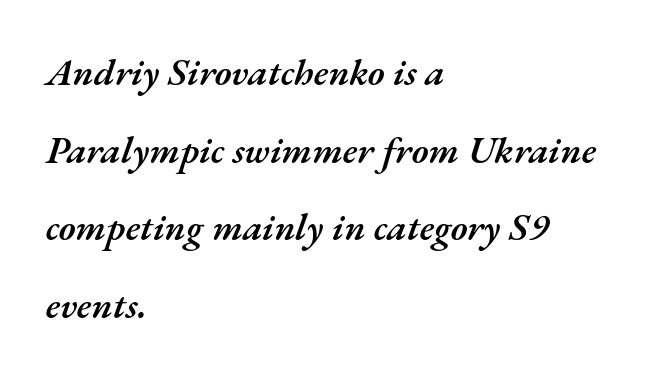
Q: Is the text bold? A: Semi-bold.
Q: Is the text italic (slanted)? A: Yes, it leans right by about 17 degrees.
Q: Is the text underlined? A: No.
Q: How is the paragraph aligned? A: Left-aligned.
Q: Is the spacing between letters normal or unusually wide? A: Normal.
Q: Is the spacing between lines tight, normal or loose? A: Loose.
Q: Width (condensed, normal, or wide)? A: Normal.
Q: Stroke contrast? A: Medium.
Q: x-height? A: Small.
Q: Monospaced? A: No.
